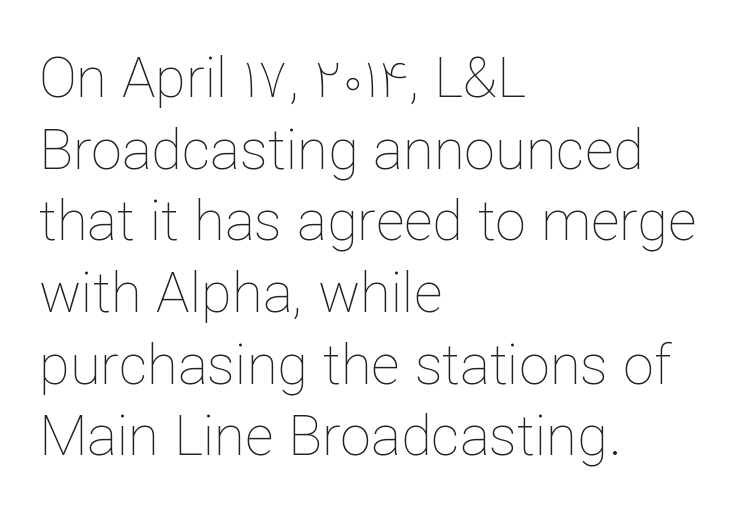
Observe the ordinary spacing: letters are neighbours, not strangers. Honestly, there is no underline to notice here at all. The block of text has a typical density, with ordinary space between rows. Posture: straight, roman, zero tilt.
